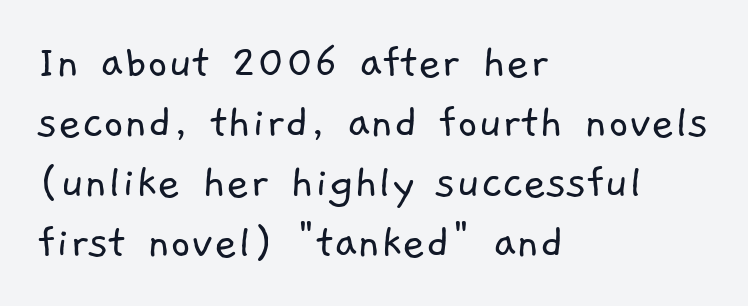
{"serif": "no", "bold": "no", "weight": "light", "width": "normal", "stroke_contrast": "low", "x_height": "medium", "monospaced": "no", "underline": "no", "align": "left", "line_spacing_ratio": 1.2, "letter_spacing": "normal", "letter_spacing_em": 0.0, "glyph_px": 50}
